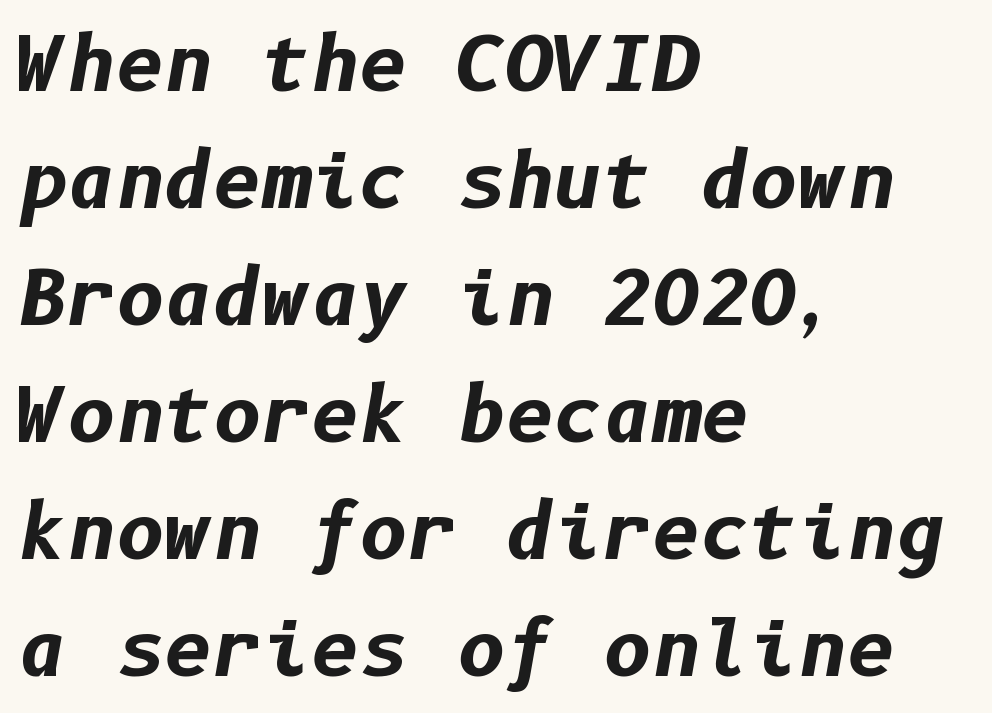
The image shows 75 px bold type, italic (leaning right); set left-aligned, normal line spacing (1.56x), normal letter spacing, not underlined; low stroke contrast and a medium x-height.
